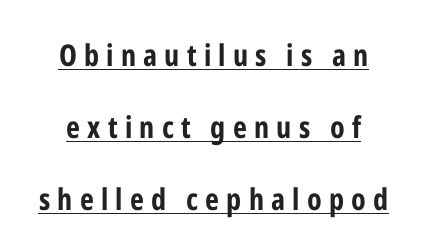
{"serif": "no", "italic": "no", "bold": "yes", "weight": "bold", "width": "condensed", "stroke_contrast": "low", "x_height": "medium", "monospaced": "no", "underline": "yes", "line_spacing": "loose", "line_spacing_ratio": 2.4, "letter_spacing": "wide", "letter_spacing_em": 0.24, "glyph_px": 30}
